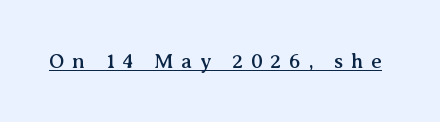
The image shows 21 px text type, upright; set unusually wide letter spacing (+0.36 em), underlined.
